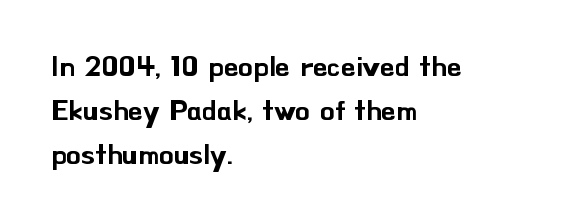
Vertically, the passage feels balanced, rows spaced as you'd expect. The text block is weighted toward the left margin, trailing off unevenly rightward. The letters stand upright; this is a roman face. Quick note: underline off. Nobody touched the tracking dial on this one. The passage shown is typeset with a sans-serif family.
